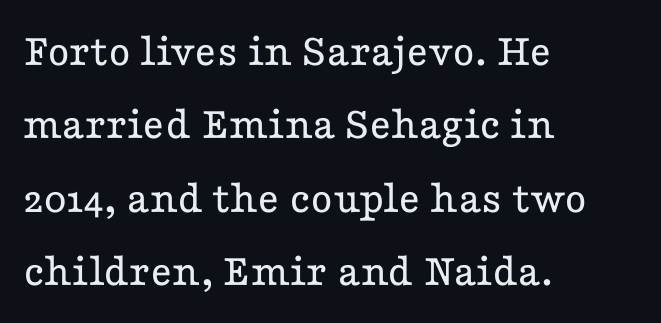
{"serif": "yes", "italic": "no", "bold": "no", "weight": "regular", "width": "wide", "stroke_contrast": "low", "x_height": "medium", "monospaced": "no", "underline": "no", "align": "left", "line_spacing": "normal", "line_spacing_ratio": 1.56, "letter_spacing": "normal", "letter_spacing_em": 0.0, "glyph_px": 47}
